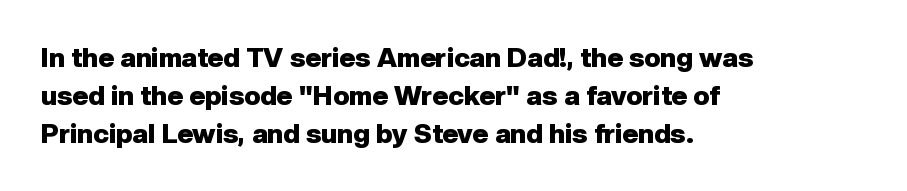
Line spacing here is normal. The baseline area is clear. This sample uses an upright cut, with every glyph sitting square on the baseline. These lines keep a tight, regular rhythm from letter to letter. Line beginnings align vertically; line endings do not.
